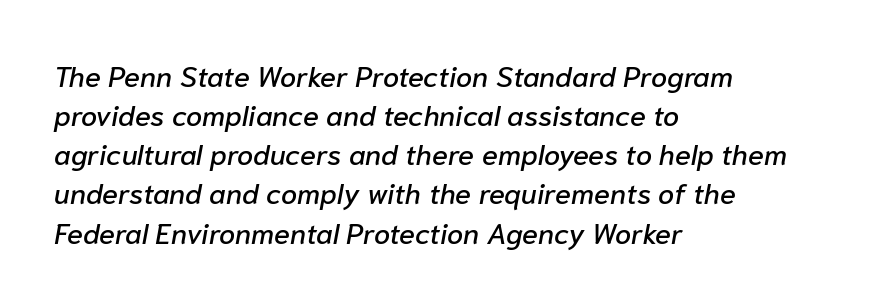
{"italic": "yes", "lean": "right", "slant_degrees": 10, "width": "normal", "stroke_contrast": "low", "x_height": "medium", "monospaced": "no", "underline": "no", "align": "left", "line_spacing": "normal", "line_spacing_ratio": 1.35, "letter_spacing": "normal", "letter_spacing_em": 0.0, "glyph_px": 29}
